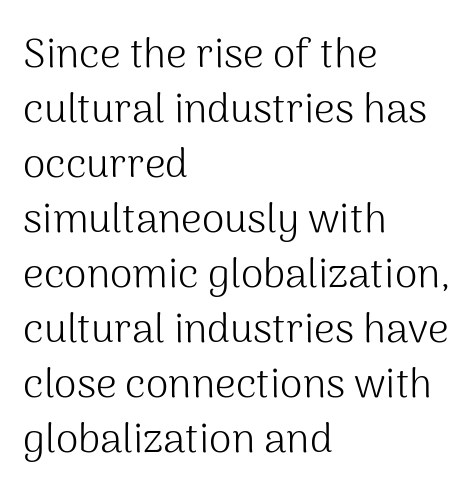
{"serif": "no", "italic": "no", "bold": "no", "weight": "light", "width": "normal", "stroke_contrast": "medium", "x_height": "medium", "monospaced": "no", "underline": "no", "align": "left", "line_spacing": "normal", "line_spacing_ratio": 1.34, "letter_spacing": "normal", "letter_spacing_em": 0.0, "glyph_px": 41}
